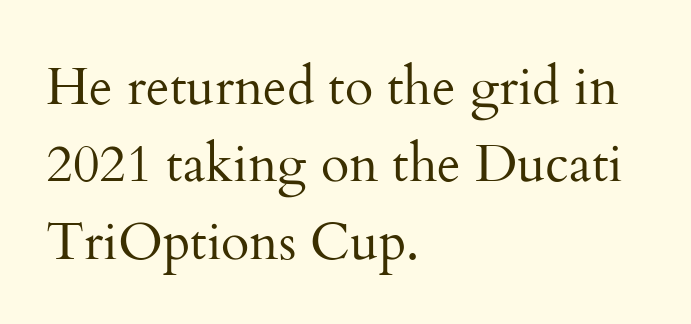
The image shows 52 px regular-weight serif type, upright; set left-aligned, normal line spacing (1.49x), normal letter spacing, not underlined; medium stroke contrast and a small x-height.
